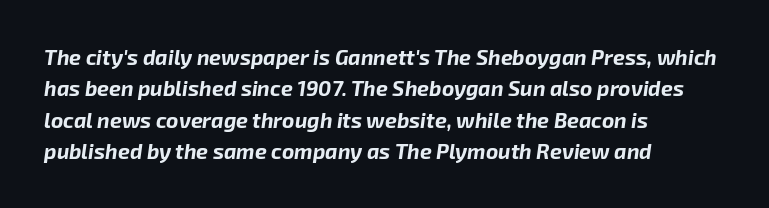
The image shows 21 px bold type, italic (leaning right); set left-aligned, normal line spacing (1.49x), normal letter spacing, not underlined.
